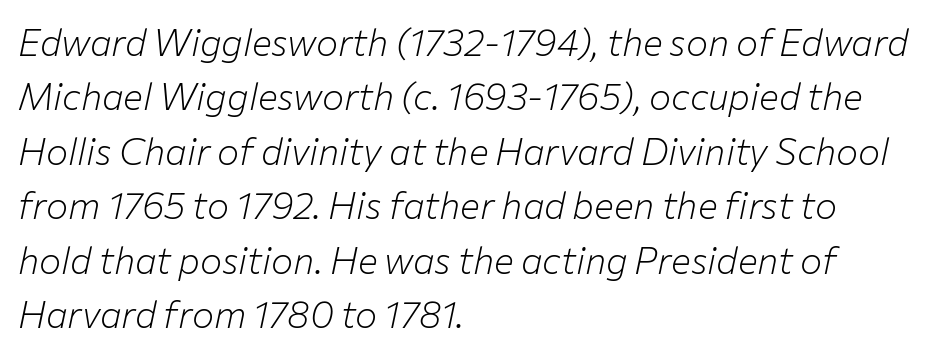
Q: Is the text bold? A: No.
Q: Is the text italic (slanted)? A: Yes, it leans right by about 12 degrees.
Q: Is the text underlined? A: No.
Q: How is the paragraph aligned? A: Left-aligned.
Q: Is the spacing between letters normal or unusually wide? A: Normal.
Q: Is the spacing between lines tight, normal or loose? A: Normal.
Q: Width (condensed, normal, or wide)? A: Normal.
Q: Stroke contrast? A: Low.
Q: x-height? A: Medium.
Q: Monospaced? A: No.
